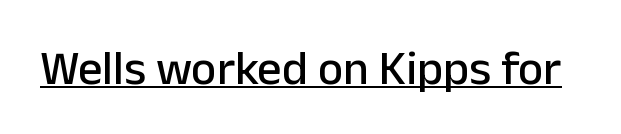
The image shows 48 px sans-serif type, upright; set normal letter spacing, underlined; low stroke contrast and a medium x-height.
